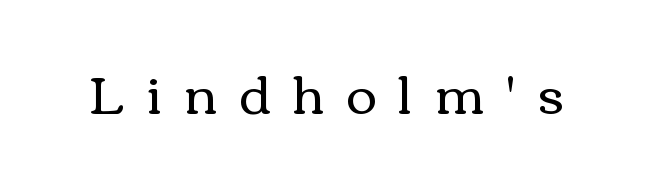
The image shows 52 px regular-weight, wide type, upright; set unusually wide letter spacing (+0.42 em), not underlined; medium stroke contrast and a medium x-height.
